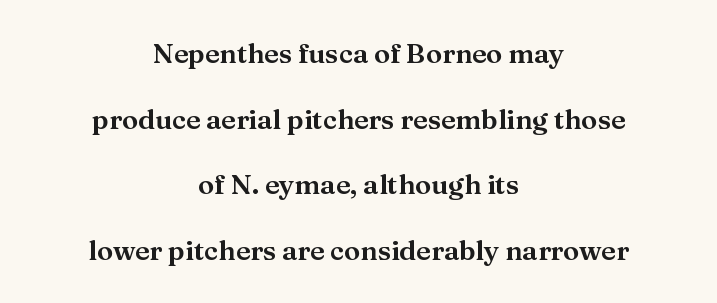
{"italic": "no", "underline": "no", "align": "center", "line_spacing": "loose", "line_spacing_ratio": 2.43, "letter_spacing": "normal", "letter_spacing_em": 0.0, "glyph_px": 27}
